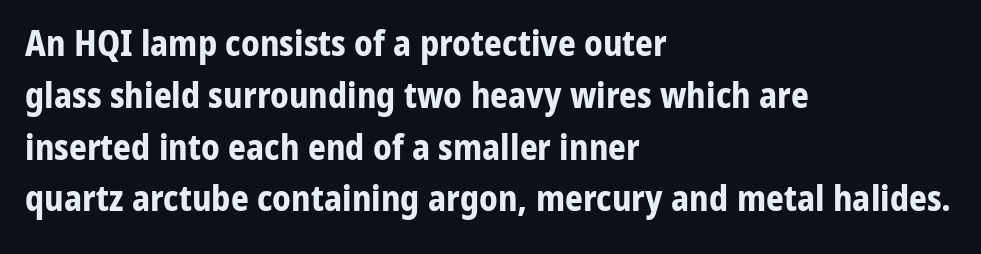
The image shows 35 px bold sans-serif type, upright; set left-aligned, normal line spacing (1.48x), normal letter spacing, not underlined; low stroke contrast and a medium x-height.
